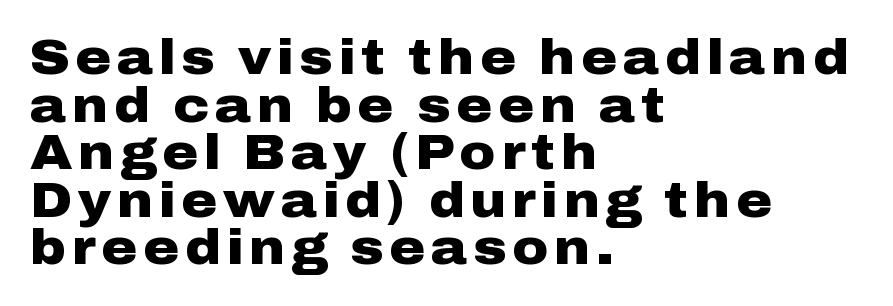
The image shows 49 px heavy, wide sans-serif type, upright; set left-aligned, tight line spacing (0.97x), not underlined; low stroke contrast and a medium x-height.
